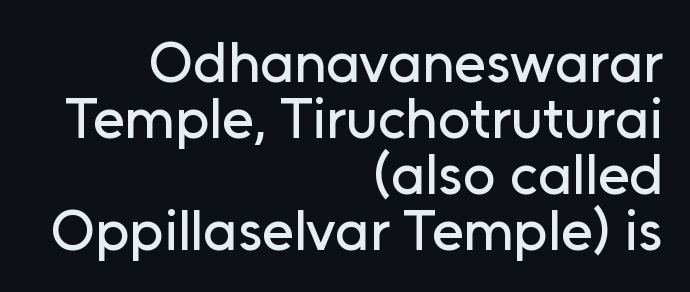
{"serif": "no", "italic": "no", "width": "normal", "stroke_contrast": "low", "x_height": "medium", "monospaced": "no", "underline": "no", "align": "right", "line_spacing": "tight", "line_spacing_ratio": 0.98, "letter_spacing": "normal", "letter_spacing_em": 0.0, "glyph_px": 57}
